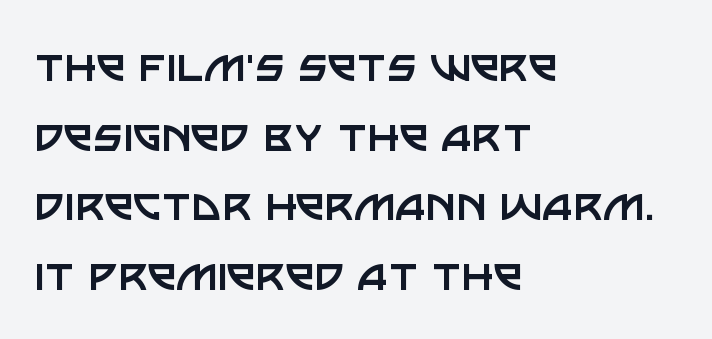
The image shows 52 px regular-weight sans-serif type, upright; set left-aligned, normal line spacing (1.34x), normal letter spacing, not underlined; low stroke contrast and a large x-height.
